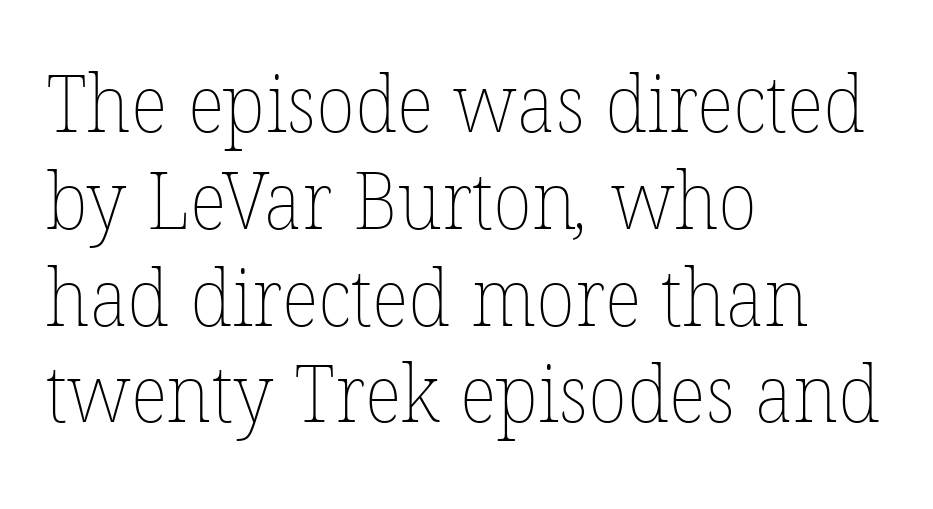
{"bold": "no", "weight": "thin", "width": "normal", "stroke_contrast": "low", "x_height": "medium", "monospaced": "no", "underline": "no", "align": "left", "line_spacing_ratio": 1.21, "letter_spacing": "normal", "letter_spacing_em": 0.0, "glyph_px": 80}
